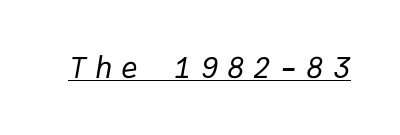
The image shows 29 px regular-weight type, italic (leaning right), monospaced; set unusually wide letter spacing (+0.31 em), underlined; low stroke contrast and a medium x-height.
